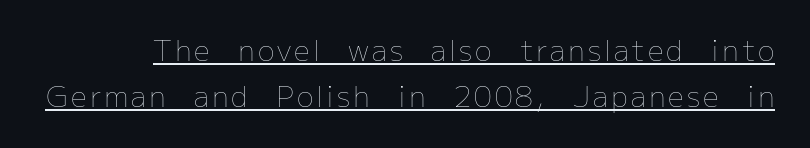
{"italic": "no", "bold": "no", "weight": "thin", "width": "normal", "stroke_contrast": "low", "x_height": "medium", "monospaced": "no", "underline": "yes", "line_spacing": "normal", "line_spacing_ratio": 1.65, "glyph_px": 28}
